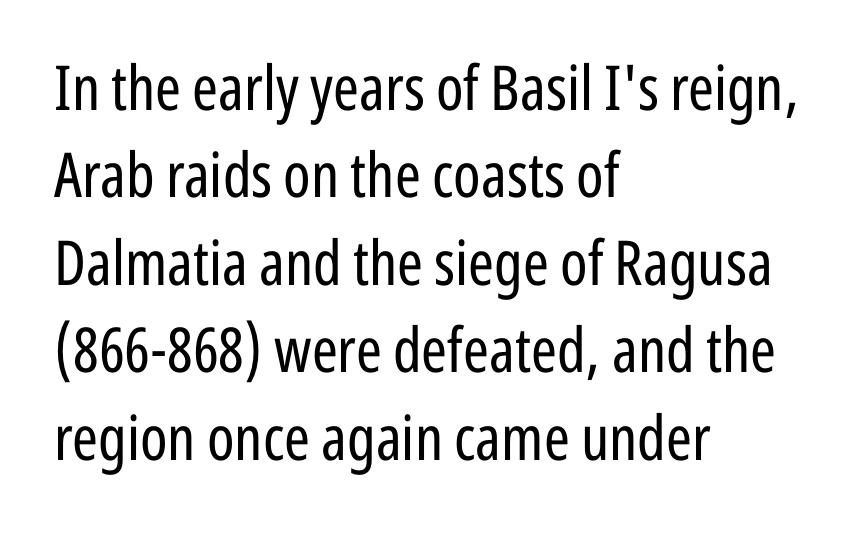
Q: Is the text bold? A: No.
Q: Is the text italic (slanted)? A: No, it is upright.
Q: Is the typeface a serif or a sans-serif typeface? A: Sans-serif.
Q: Is the text underlined? A: No.
Q: How is the paragraph aligned? A: Left-aligned.
Q: Is the spacing between letters normal or unusually wide? A: Normal.
Q: Is the spacing between lines tight, normal or loose? A: Normal.
Q: Width (condensed, normal, or wide)? A: Condensed.
Q: Stroke contrast? A: Low.
Q: x-height? A: Medium.
Q: Monospaced? A: No.
